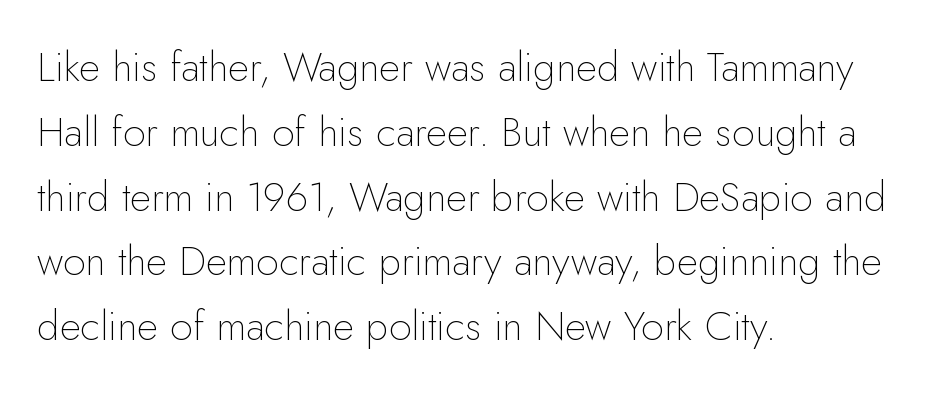
Q: Is the text bold? A: No.
Q: Is the text italic (slanted)? A: No, it is upright.
Q: Is the typeface a serif or a sans-serif typeface? A: Sans-serif.
Q: Is the text underlined? A: No.
Q: How is the paragraph aligned? A: Left-aligned.
Q: Is the spacing between letters normal or unusually wide? A: Normal.
Q: Is the spacing between lines tight, normal or loose? A: Normal.
Q: Width (condensed, normal, or wide)? A: Normal.
Q: Stroke contrast? A: Low.
Q: x-height? A: Small.
Q: Monospaced? A: No.
